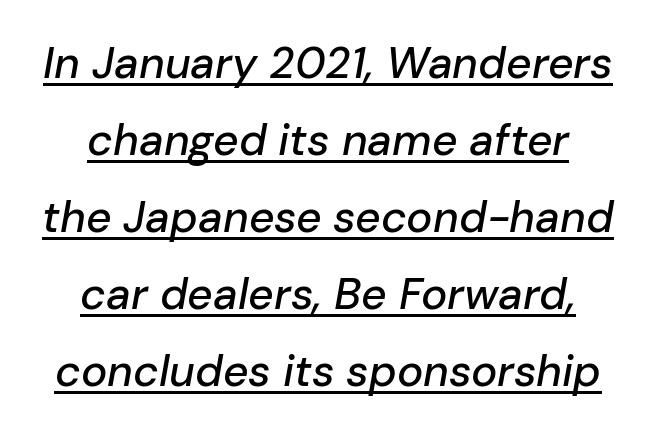
{"italic": "yes", "lean": "right", "slant_degrees": 10, "width": "normal", "stroke_contrast": "low", "x_height": "medium", "monospaced": "no", "underline": "yes", "align": "center", "line_spacing_ratio": 1.75, "letter_spacing": "normal", "letter_spacing_em": 0.0, "glyph_px": 44}
